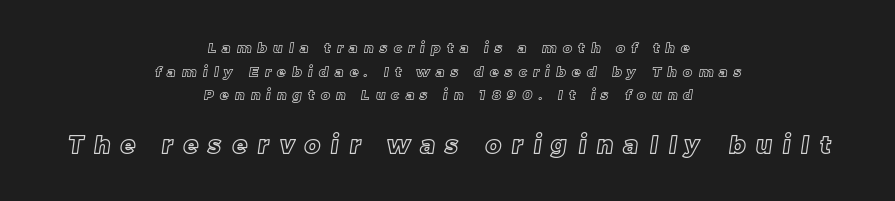
Q: Is the text underlined? A: No.
Q: How is the paragraph aligned? A: Centered.
Q: Is the spacing between letters normal or unusually wide? A: Unusually wide.
Q: Is the spacing between lines tight, normal or loose? A: Normal.
Q: Which block of text is set in a larger size, the first (top) or the second (bottom)? A: The second (bottom) one.
